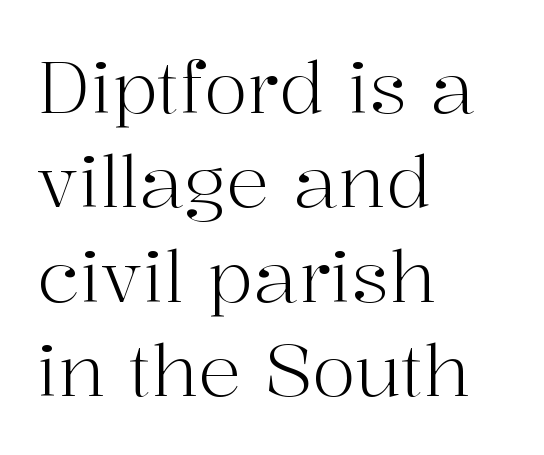
Q: Is the text bold? A: No.
Q: Is the text italic (slanted)? A: No, it is upright.
Q: Is the typeface a serif or a sans-serif typeface? A: Serif.
Q: Is the text underlined? A: No.
Q: How is the paragraph aligned? A: Left-aligned.
Q: Is the spacing between letters normal or unusually wide? A: Normal.
Q: Is the spacing between lines tight, normal or loose? A: Normal.
Q: Width (condensed, normal, or wide)? A: Normal.
Q: Stroke contrast? A: High.
Q: x-height? A: Medium.
Q: Monospaced? A: No.
